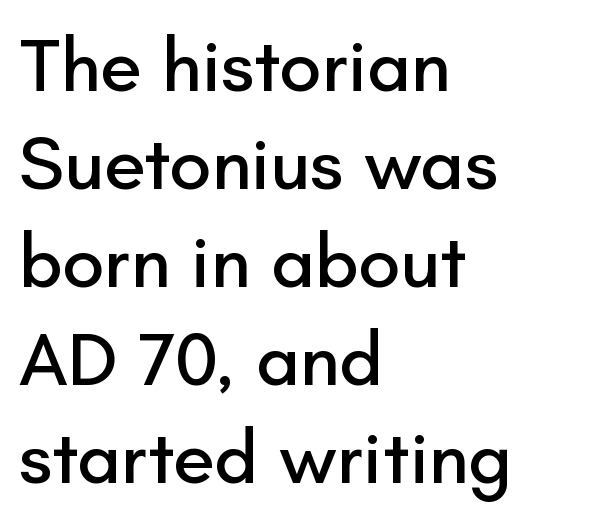
{"serif": "no", "italic": "no", "width": "normal", "stroke_contrast": "low", "x_height": "small", "monospaced": "no", "underline": "no", "align": "left", "line_spacing": "normal", "line_spacing_ratio": 1.29, "letter_spacing": "normal", "letter_spacing_em": 0.0, "glyph_px": 76}
